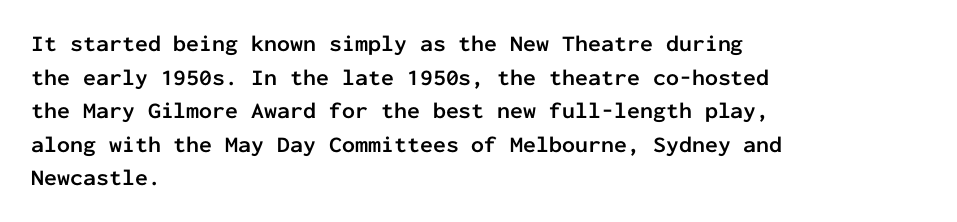
The image shows 23 px bold type, upright; set left-aligned, normal line spacing (1.46x), normal letter spacing, not underlined.
